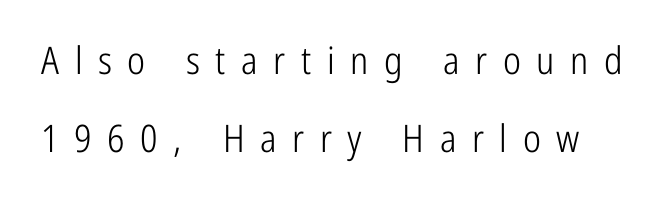
The image shows 38 px light, condensed sans-serif type, upright; set loose line spacing (2.05x), unusually wide letter spacing (+0.41 em), not underlined; low stroke contrast and a medium x-height.
